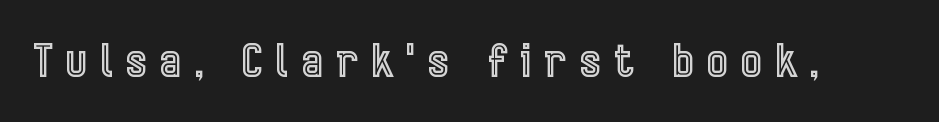
Substantial extra tracking has been applied to these lines. Characters remain perfectly vertical along every line. Lines of text with bare space underneath. A typesetter would call this proportional, since set widths differ per character.
